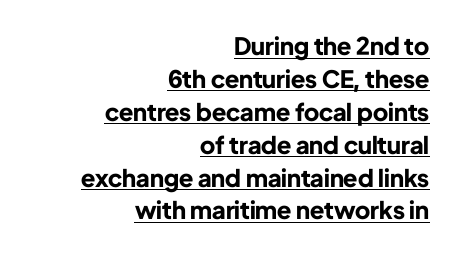
{"italic": "no", "bold": "yes", "underline": "yes", "align": "right", "line_spacing": "normal", "line_spacing_ratio": 1.37, "letter_spacing": "normal", "letter_spacing_em": 0.0, "glyph_px": 24}
